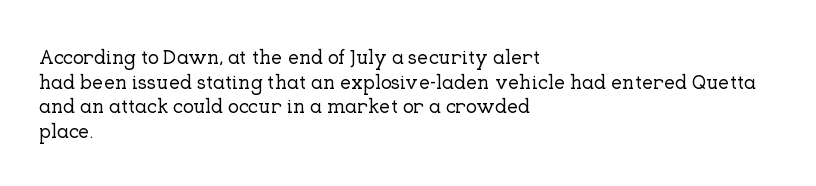
Here the glyphs are tracked normally, forming tight word shapes. The baseline area is clear. Ascenders rise straight up at ninety degrees. These lines stack with their left ends in a neat column.
